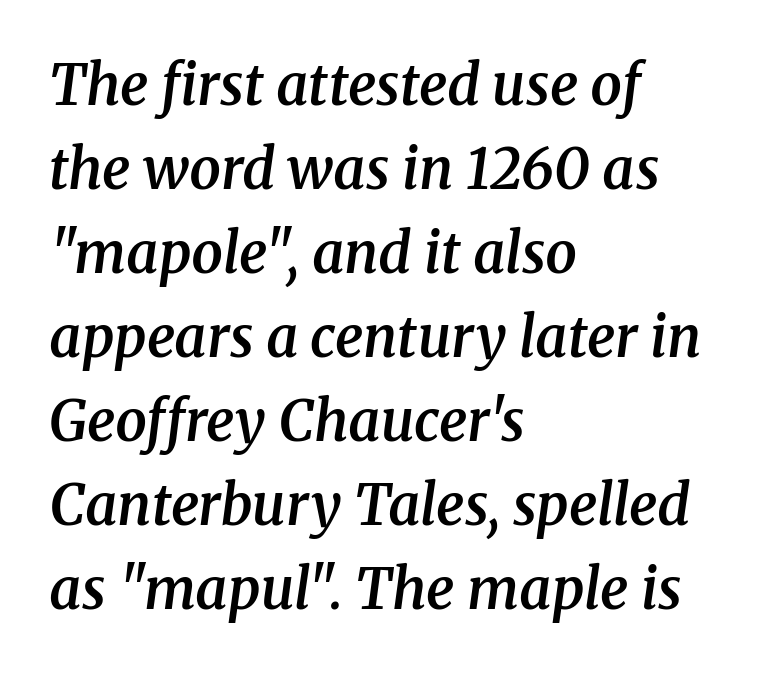
The image shows 56 px semibold serif type, italic (leaning right); set left-aligned, normal line spacing (1.5x), normal letter spacing, not underlined; medium stroke contrast and a medium x-height.
